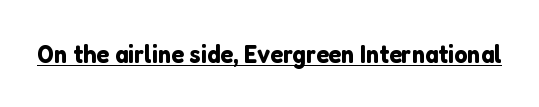
The image shows 26 px text type, upright; set normal letter spacing, underlined.
